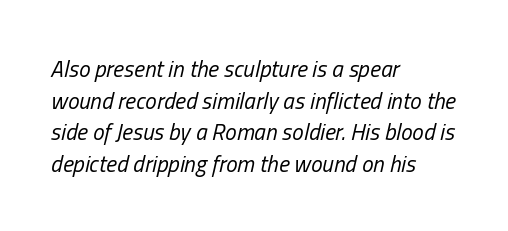
Reading down the column, the eye jumps a familiar distance to each next line. The strip under each line holds only bare page. Notice how the passage keeps a crisp vertical edge on the left only. Letters have the restrained weight of plain body copy at most. Notice how the stems are inclined rather than vertical — that's the hallmark of italics. Glyph-to-glyph distance matches everyday printed text.
